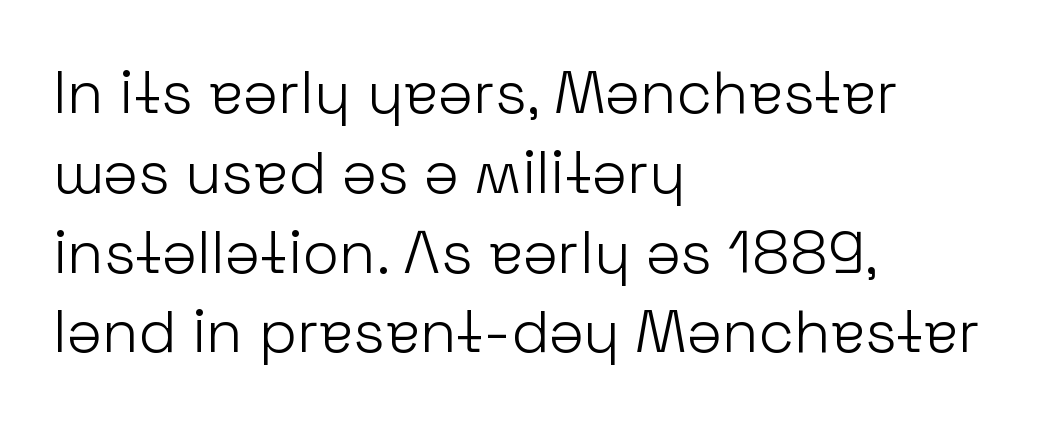
The image shows 60 px light sans-serif type, upright; set left-aligned, normal line spacing (1.33x), normal letter spacing, not underlined; low stroke contrast and a medium x-height.
